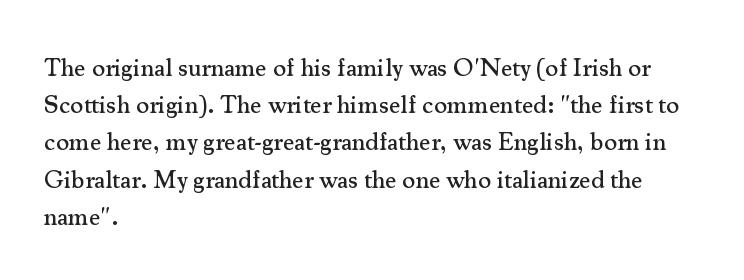
Q: Is the text italic (slanted)? A: No, it is upright.
Q: Is the text underlined? A: No.
Q: How is the paragraph aligned? A: Left-aligned.
Q: Is the spacing between letters normal or unusually wide? A: Normal.
Q: Is the spacing between lines tight, normal or loose? A: Normal.
